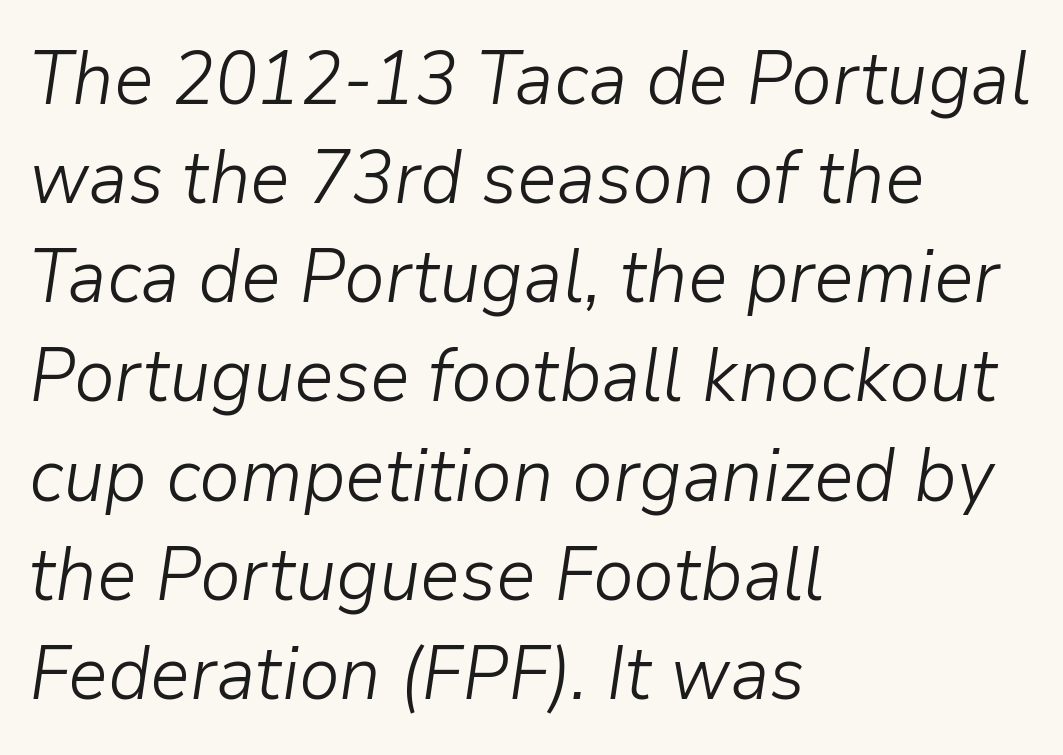
Honestly, the row spacing looks completely unremarkable. A clean baseline with only descenders dipping below it. You could call the tracking neutral — neither tight nor loose. Each letter keeps its own natural width here, so spacing adapts to shape. Stroke mass is kept to a normal reading level or below. All the whitespace from short lines collects on the right.
